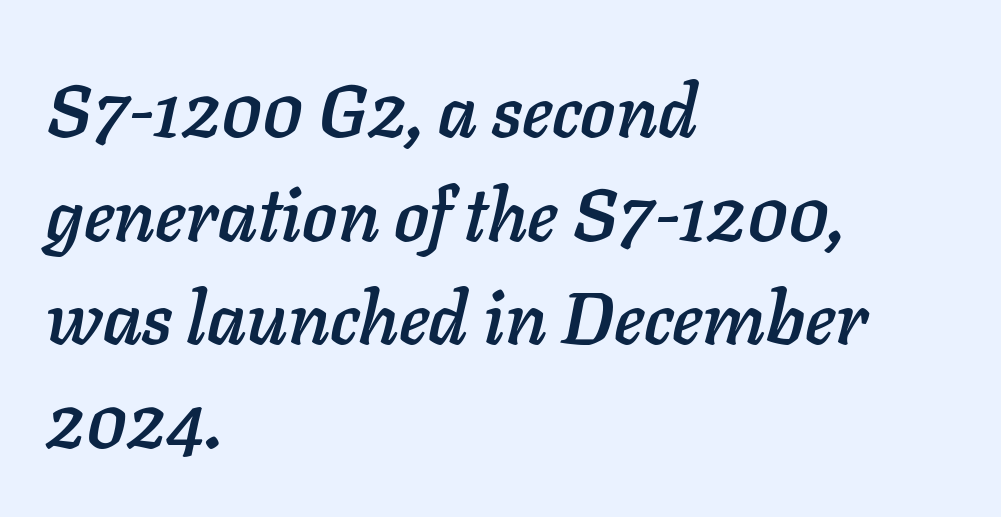
Q: Is the text italic (slanted)? A: Yes, it leans right by about 11 degrees.
Q: Is the text underlined? A: No.
Q: How is the paragraph aligned? A: Left-aligned.
Q: Is the spacing between letters normal or unusually wide? A: Normal.
Q: Is the spacing between lines tight, normal or loose? A: Normal.
Q: Width (condensed, normal, or wide)? A: Normal.
Q: Stroke contrast? A: Low.
Q: x-height? A: Medium.
Q: Monospaced? A: No.
